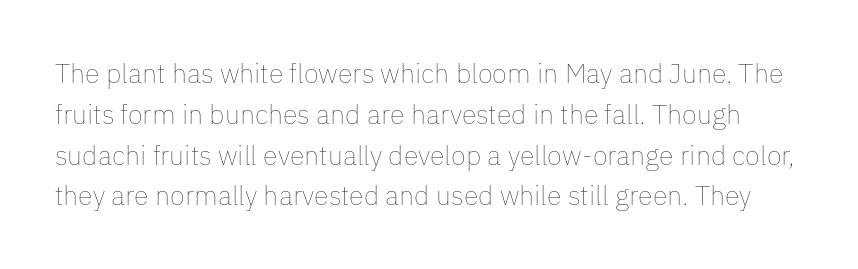
The image shows 27 px text type, upright; set normal line spacing (1.51x), normal letter spacing, not underlined.
